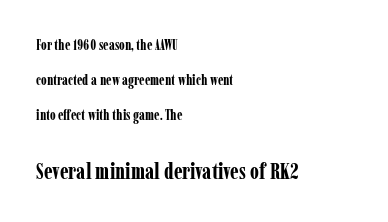
{"italic": "no", "bold": "yes", "underline": "no", "align": "left", "line_spacing": "loose", "line_spacing_ratio": 2.49, "letter_spacing": "normal", "letter_spacing_em": 0.0, "larger_block": "second", "size_ratio": 1.57, "glyph_px": 22}
